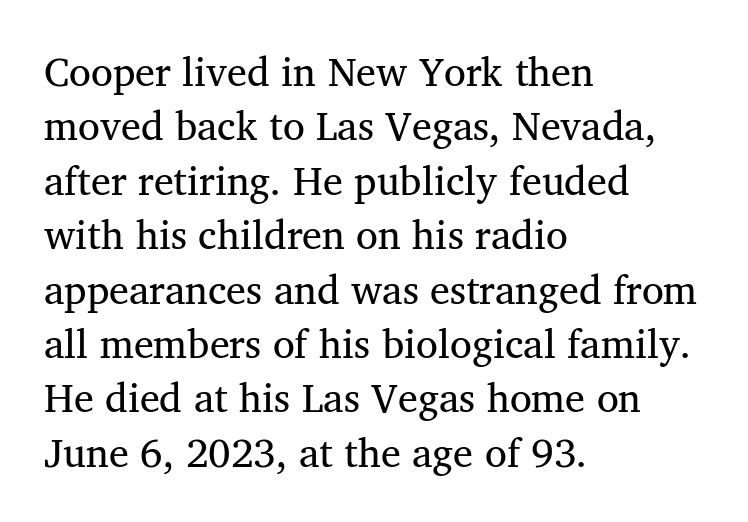
The image shows 40 px regular-weight serif type, upright; set left-aligned, normal line spacing (1.36x), normal letter spacing, not underlined; medium stroke contrast and a medium x-height.
